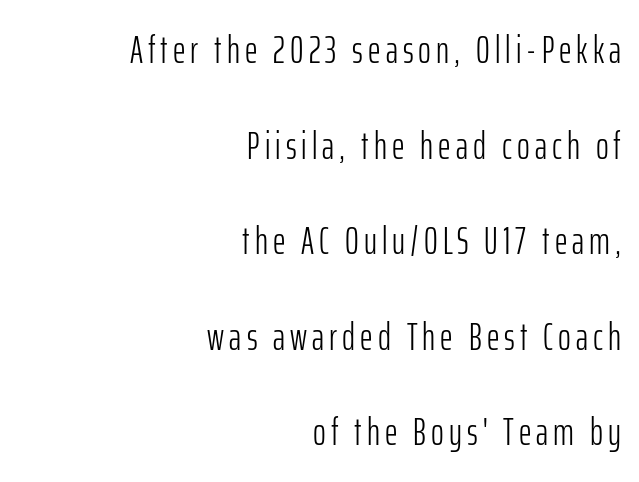
Q: Is the text bold? A: No.
Q: Is the text italic (slanted)? A: No, it is upright.
Q: Is the typeface a serif or a sans-serif typeface? A: Sans-serif.
Q: Is the text underlined? A: No.
Q: How is the paragraph aligned? A: Right-aligned.
Q: Is the spacing between lines tight, normal or loose? A: Loose.
Q: Width (condensed, normal, or wide)? A: Condensed.
Q: Stroke contrast? A: Low.
Q: x-height? A: Medium.
Q: Monospaced? A: No.
